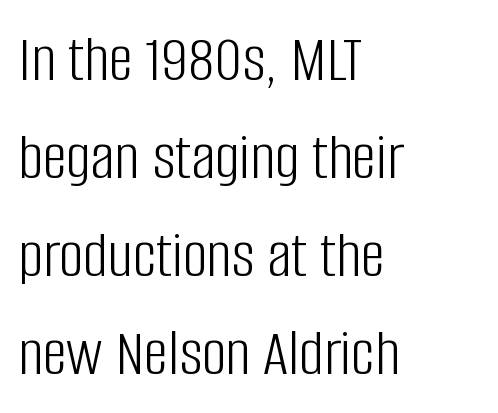
Q: Is the text bold? A: No.
Q: Is the text italic (slanted)? A: No, it is upright.
Q: Is the typeface a serif or a sans-serif typeface? A: Sans-serif.
Q: Is the text underlined? A: No.
Q: How is the paragraph aligned? A: Left-aligned.
Q: Is the spacing between letters normal or unusually wide? A: Normal.
Q: Is the spacing between lines tight, normal or loose? A: Normal.
Q: Width (condensed, normal, or wide)? A: Condensed.
Q: Stroke contrast? A: Low.
Q: x-height? A: Large.
Q: Monospaced? A: No.
